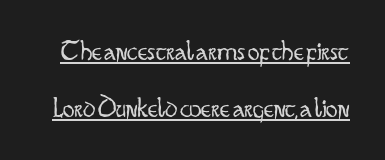
A great deal of white space separates one row of letters from the next. Short note: letters normally spaced. Nope, no serifs anywhere on these letters. Weight: not bold — regular or lighter. A typesetter would call this proportional, since set widths differ per character. Do the letters lean? They stand straight.
